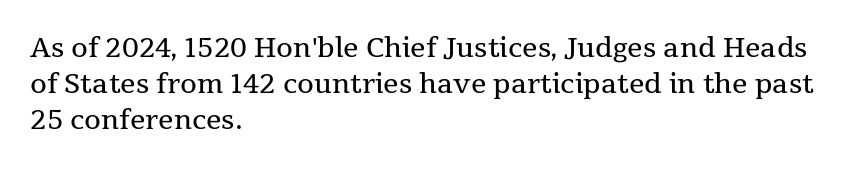
The image shows 27 px text type, upright; set left-aligned, normal line spacing (1.33x), normal letter spacing, not underlined.
